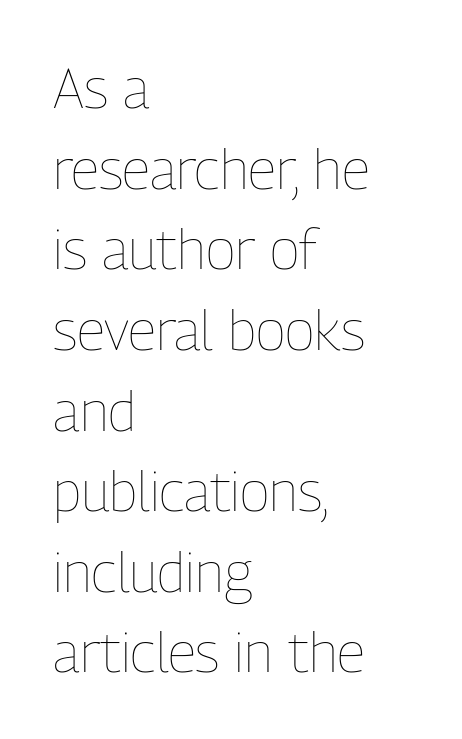
The image shows 56 px thin, condensed type, upright; set left-aligned, normal line spacing (1.44x), normal letter spacing, not underlined; low stroke contrast and a medium x-height.
